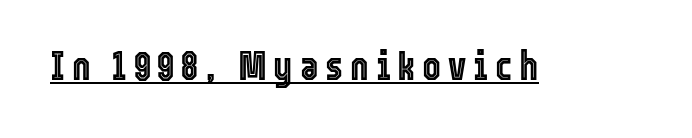
The face used here is proportionally spaced, like ordinary book or web type. No italicization has been applied; the sample stays upright. Honestly, the underline is the first thing you notice here.
